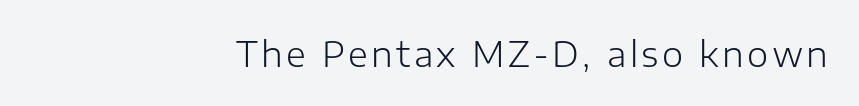
Q: Is the text bold? A: No.
Q: Is the text italic (slanted)? A: No, it is upright.
Q: Is the typeface a serif or a sans-serif typeface? A: Sans-serif.
Q: Is the text underlined? A: No.
Q: How is the paragraph aligned? A: Right-aligned.
Q: Width (condensed, normal, or wide)? A: Normal.
Q: Stroke contrast? A: Low.
Q: x-height? A: Medium.
Q: Monospaced? A: No.
